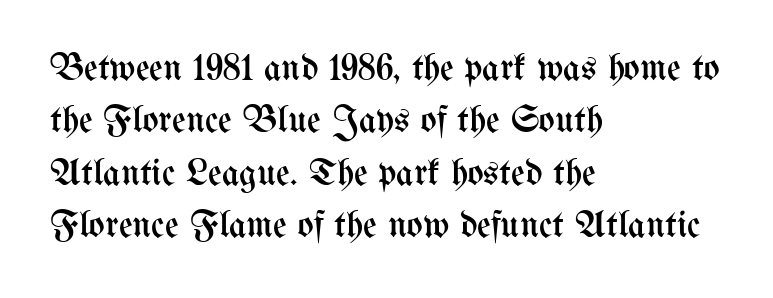
Q: Is the text bold? A: No.
Q: Is the text italic (slanted)? A: No, it is upright.
Q: Is the text underlined? A: No.
Q: How is the paragraph aligned? A: Left-aligned.
Q: Is the spacing between letters normal or unusually wide? A: Normal.
Q: Is the spacing between lines tight, normal or loose? A: Normal.
Q: Width (condensed, normal, or wide)? A: Condensed.
Q: Stroke contrast? A: Medium.
Q: x-height? A: Medium.
Q: Monospaced? A: No.
